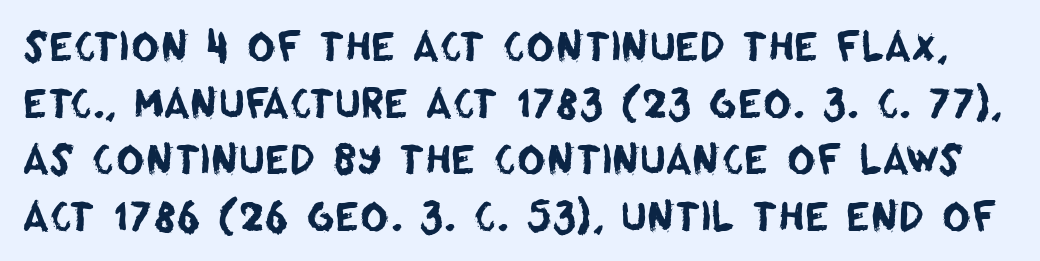
The image shows 39 px sans-serif type; set normal line spacing (1.45x), normal letter spacing, not underlined; low stroke contrast and a large x-height.
